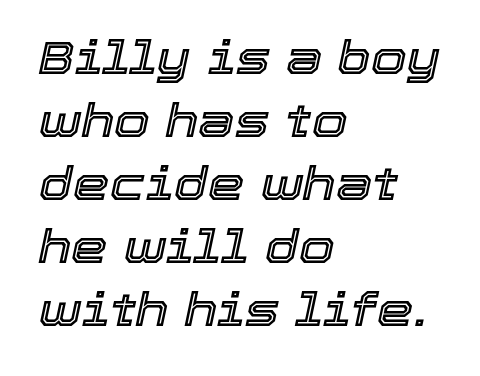
{"italic": "yes", "lean": "right", "slant_degrees": 12, "width": "normal", "x_height": "medium", "monospaced": "no", "underline": "no", "align": "left", "line_spacing": "normal", "line_spacing_ratio": 1.37, "letter_spacing": "normal", "letter_spacing_em": 0.0, "glyph_px": 46}
